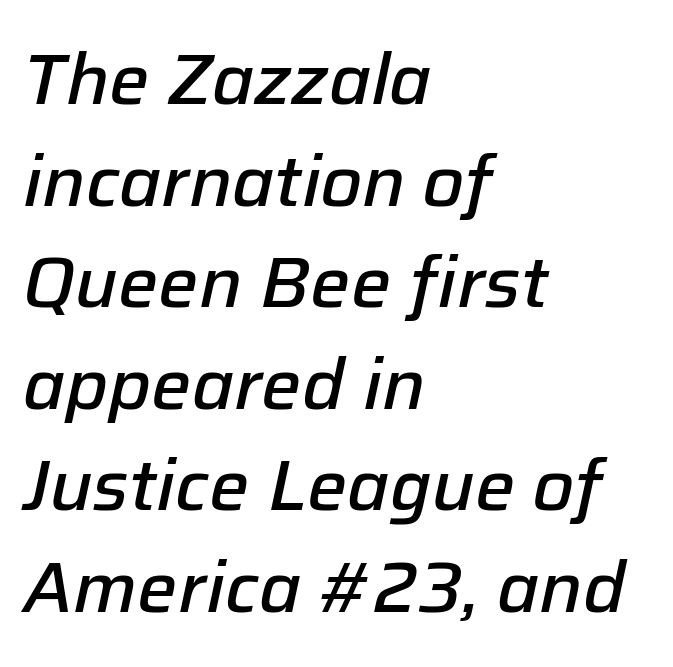
This is oblique type, the kind used for emphasis or titles. Any mark beneath the type? The region is blank. A student would call this left alignment; a typographer would say flush left, rag right. The passage shown is typed in a proportional face where columns would drift. The characters look somewhat weighty, a semibold short of true bold. The face used here is rendered with its standard letterfit.
